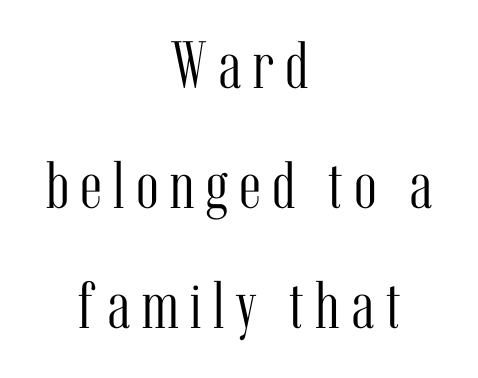
Q: Is the text bold? A: No.
Q: Is the text italic (slanted)? A: No, it is upright.
Q: Is the typeface a serif or a sans-serif typeface? A: Serif.
Q: Is the text underlined? A: No.
Q: How is the paragraph aligned? A: Centered.
Q: Width (condensed, normal, or wide)? A: Condensed.
Q: Stroke contrast? A: Medium.
Q: x-height? A: Medium.
Q: Monospaced? A: No.
